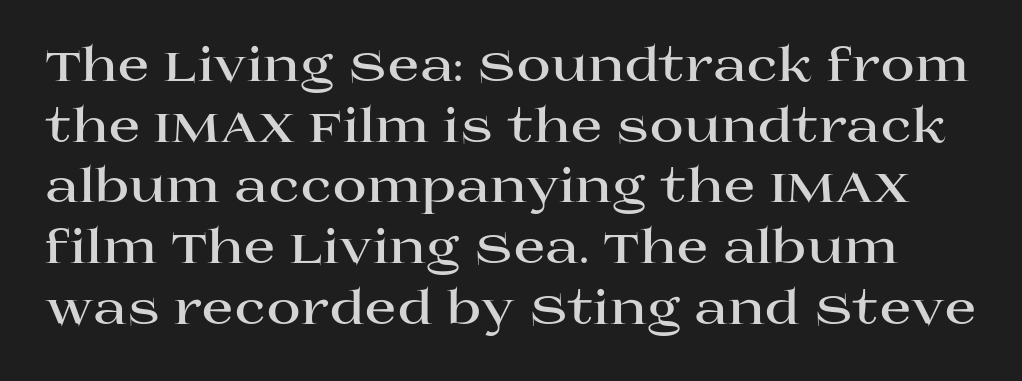
Q: Is the text bold? A: Yes.
Q: Is the text italic (slanted)? A: No, it is upright.
Q: Is the typeface a serif or a sans-serif typeface? A: Serif.
Q: Is the text underlined? A: No.
Q: Is the spacing between letters normal or unusually wide? A: Normal.
Q: Is the spacing between lines tight, normal or loose? A: Normal.
Q: Width (condensed, normal, or wide)? A: Wide.
Q: Stroke contrast? A: High.
Q: x-height? A: Large.
Q: Monospaced? A: No.
